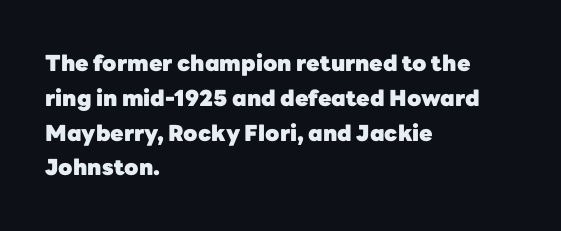
{"italic": "no", "bold": "yes", "underline": "no", "align": "left", "line_spacing": "normal", "line_spacing_ratio": 1.58, "letter_spacing": "normal", "letter_spacing_em": 0.0, "glyph_px": 22}
